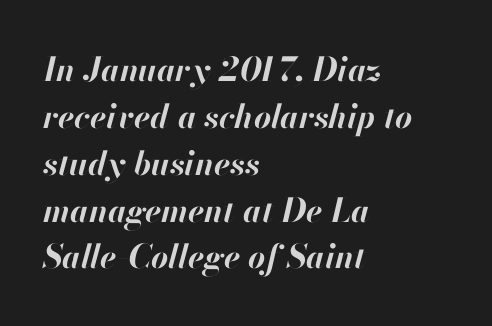
The image shows 33 px bold type, italic (leaning right); set left-aligned, normal line spacing (1.42x), normal letter spacing, not underlined; high stroke contrast and a small x-height.
